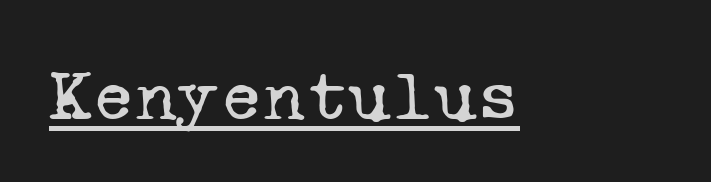
The passage shown is typed in a monospace face where columns stay perfectly aligned. Caption: lettering with a line underneath. There is no visible air inserted between adjacent glyphs. The letters look calm and open, with moderate or lighter stems. Little horizontal feet cap the strokes, marking this as serif type.
